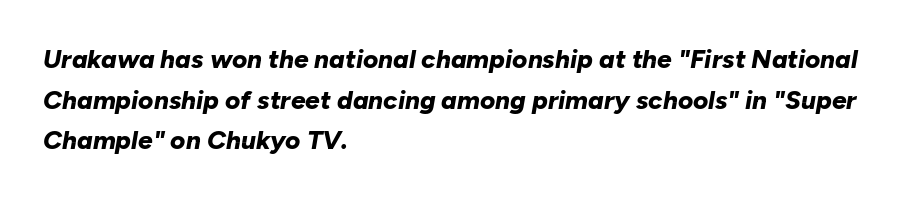
The image shows 26 px bold type, italic (leaning right); set left-aligned, normal line spacing (1.56x), normal letter spacing, not underlined.
